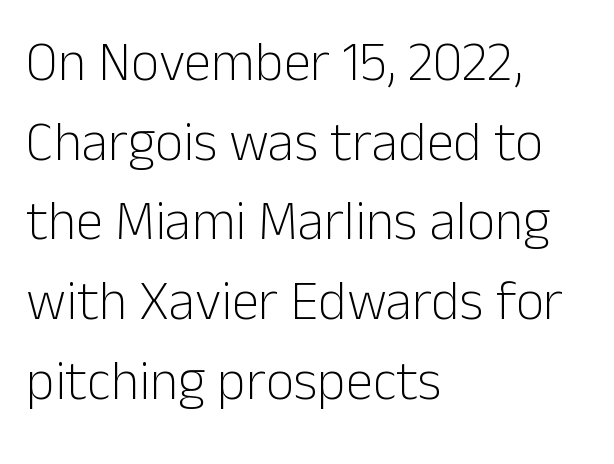
The text was rendered using a sans face with plain stroke endings. These lines are rendered in a variable-pitch font. These lines stack with their left ends in a neat column. A typesetter would call this leading conventional body-copy spacing.
